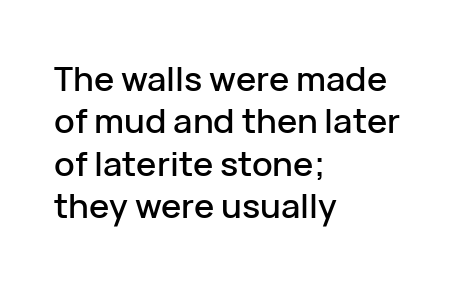
The image shows 34 px sans-serif type, upright; set left-aligned, normal line spacing (1.25x), normal letter spacing, not underlined; low stroke contrast and a medium x-height.
